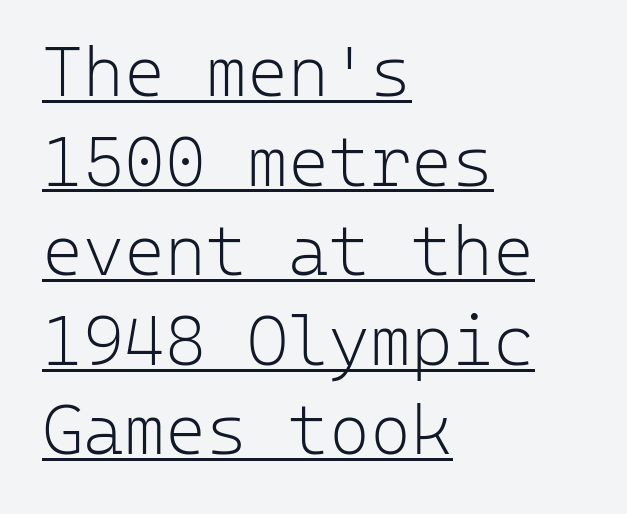
The image shows 70 px light sans-serif type, upright, monospaced; set left-aligned, normal line spacing (1.28x), normal letter spacing, underlined; low stroke contrast and a medium x-height.
